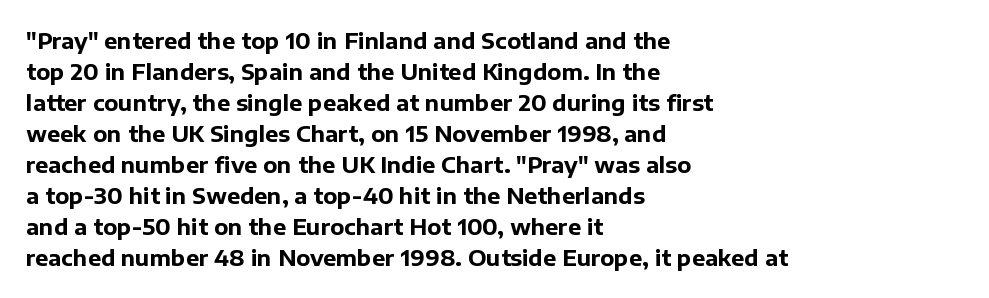
{"italic": "no", "bold": "yes", "underline": "no", "align": "left", "line_spacing": "normal", "line_spacing_ratio": 1.41, "letter_spacing": "normal", "letter_spacing_em": 0.0, "glyph_px": 22}
